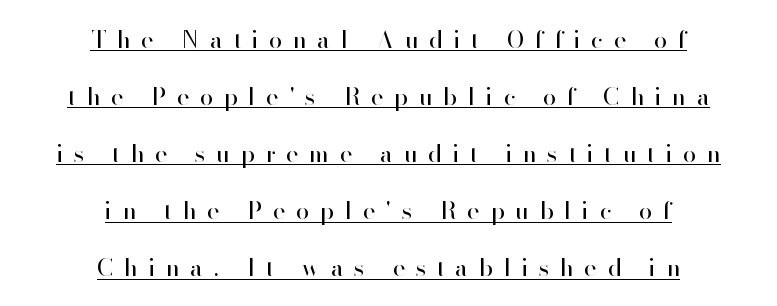
The image shows 24 px text type, upright; set centered, loose line spacing (2.38x), unusually wide letter spacing (+0.46 em), underlined.
